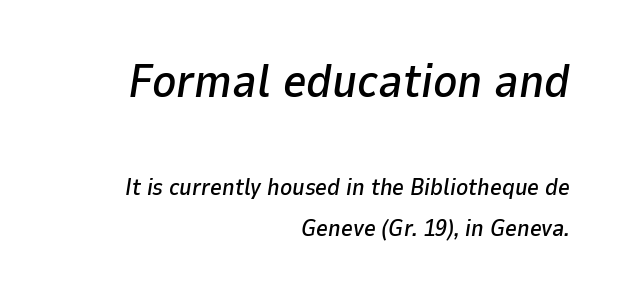
Q: Is the text italic (slanted)? A: Yes, it leans right by about 9 degrees.
Q: Is the text underlined? A: No.
Q: How is the paragraph aligned? A: Right-aligned.
Q: Is the spacing between letters normal or unusually wide? A: Normal.
Q: Which block of text is set in a larger size, the first (top) or the second (bottom)? A: The first (top) one.
Q: Width (condensed, normal, or wide)? A: Normal.
Q: Stroke contrast? A: Low.
Q: x-height? A: Medium.
Q: Monospaced? A: No.
